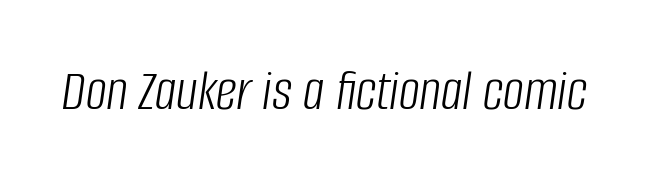
{"italic": "yes", "lean": "right", "slant_degrees": 8, "bold": "no", "weight": "light", "width": "condensed", "stroke_contrast": "low", "x_height": "large", "monospaced": "no", "underline": "no", "letter_spacing": "normal", "letter_spacing_em": 0.0, "glyph_px": 59}
